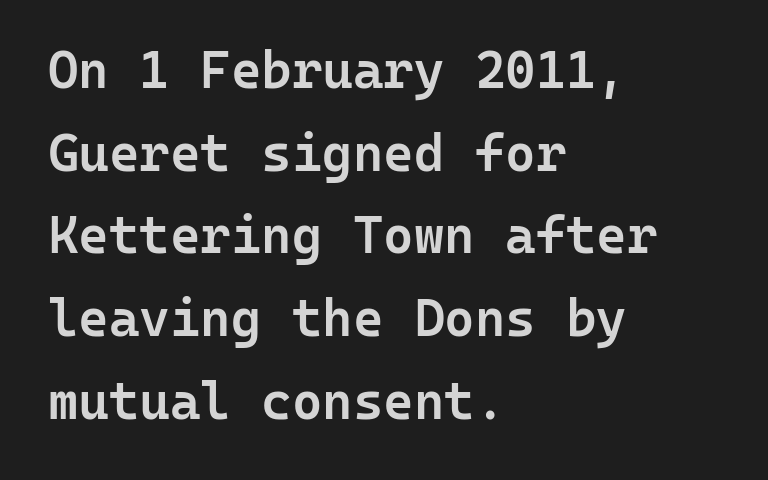
{"serif": "no", "italic": "no", "bold": "semi", "weight": "semibold", "width": "normal", "stroke_contrast": "low", "x_height": "medium", "monospaced": "yes", "underline": "no", "align": "left", "line_spacing": "normal", "line_spacing_ratio": 1.59, "letter_spacing": "normal", "letter_spacing_em": 0.0, "glyph_px": 52}
